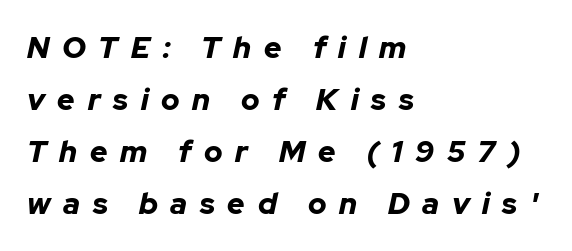
{"italic": "yes", "lean": "right", "slant_degrees": 12, "bold": "yes", "weight": "bold", "width": "normal", "stroke_contrast": "low", "x_height": "medium", "monospaced": "no", "underline": "no", "align": "left", "line_spacing_ratio": 1.73, "letter_spacing": "wide", "letter_spacing_em": 0.42, "glyph_px": 30}
